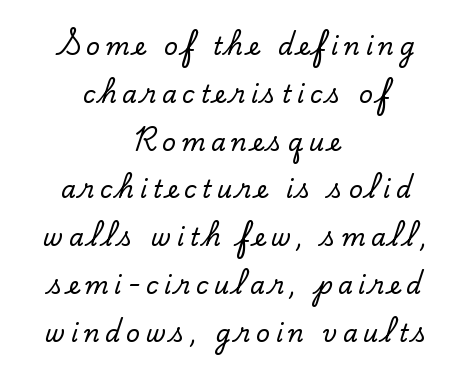
Q: Is the text italic (slanted)? A: Yes.
Q: Is the text underlined? A: No.
Q: How is the paragraph aligned? A: Centered.
Q: Is the spacing between letters normal or unusually wide? A: Unusually wide.
Q: Is the spacing between lines tight, normal or loose? A: Loose.
